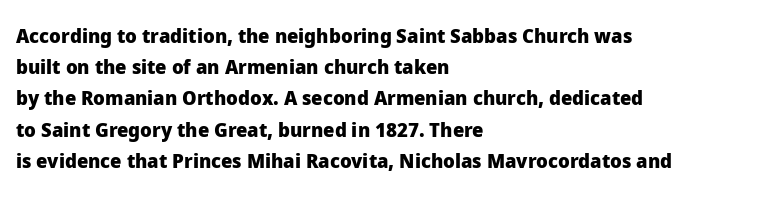
Q: Is the text bold? A: Yes.
Q: Is the text italic (slanted)? A: No, it is upright.
Q: Is the text underlined? A: No.
Q: How is the paragraph aligned? A: Left-aligned.
Q: Is the spacing between letters normal or unusually wide? A: Normal.
Q: Is the spacing between lines tight, normal or loose? A: Normal.
